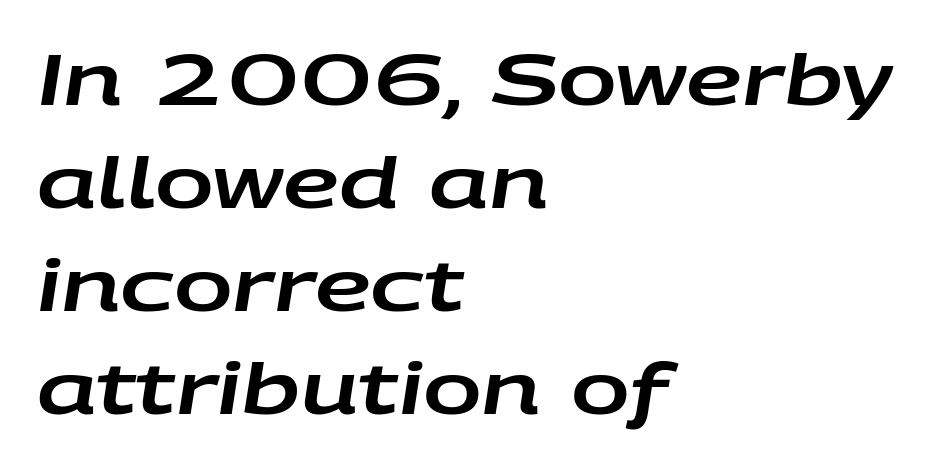
{"italic": "yes", "lean": "right", "slant_degrees": 9, "width": "wide", "stroke_contrast": "low", "x_height": "large", "monospaced": "no", "underline": "no", "align": "left", "line_spacing": "normal", "line_spacing_ratio": 1.47, "letter_spacing": "normal", "letter_spacing_em": 0.0, "glyph_px": 70}
